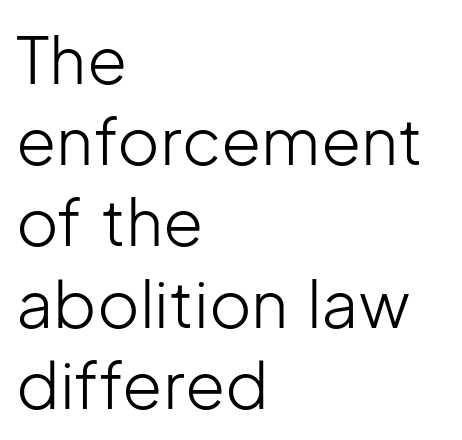
Q: Is the text bold? A: No.
Q: Is the text italic (slanted)? A: No, it is upright.
Q: Is the typeface a serif or a sans-serif typeface? A: Sans-serif.
Q: Is the text underlined? A: No.
Q: How is the paragraph aligned? A: Left-aligned.
Q: Is the spacing between letters normal or unusually wide? A: Normal.
Q: Is the spacing between lines tight, normal or loose? A: Normal.
Q: Width (condensed, normal, or wide)? A: Normal.
Q: Stroke contrast? A: Low.
Q: x-height? A: Medium.
Q: Monospaced? A: No.
